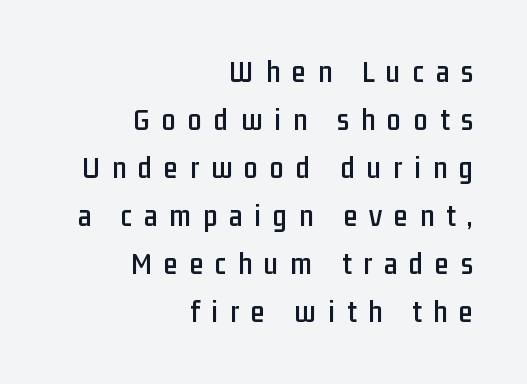
The lines are quadded right. The passage shown is typeset with a sans-serif family. The rendering uses a moderate line-height, typical for paragraphs. The specimen reads as upright at a glance. Short note: letters widely spaced.
